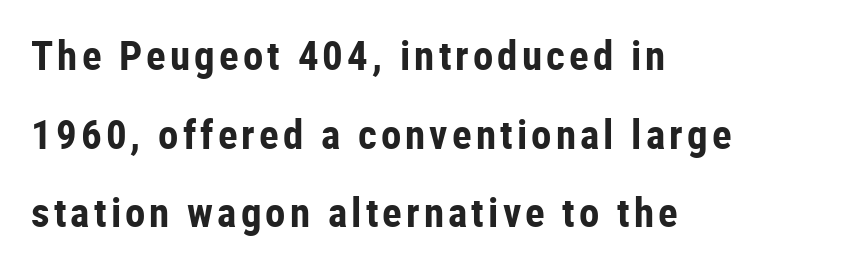
The image shows 41 px bold, condensed sans-serif type, upright; set left-aligned, loose line spacing (1.92x), not underlined; low stroke contrast and a medium x-height.
